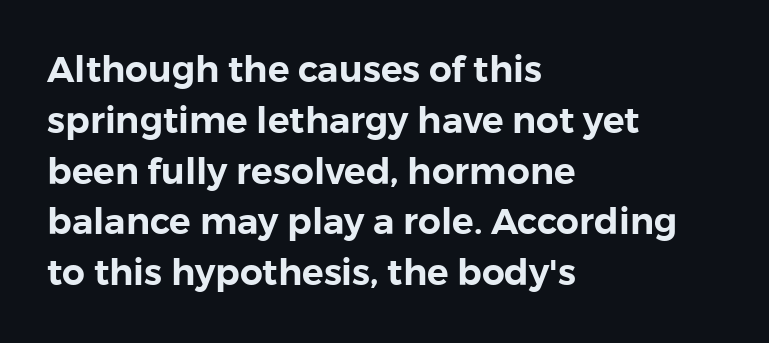
The image shows 36 px sans-serif type, upright; set left-aligned, normal line spacing (1.41x), normal letter spacing, not underlined; low stroke contrast and a medium x-height.
